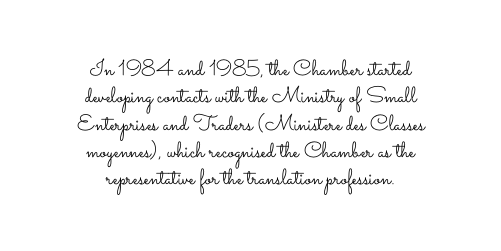
{"bold": "no", "underline": "no", "align": "center", "line_spacing_ratio": 1.24, "letter_spacing": "normal", "letter_spacing_em": 0.0, "glyph_px": 22}
